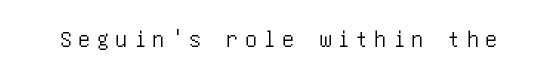
Q: Is the text italic (slanted)? A: No, it is upright.
Q: Is the text underlined? A: No.
Q: Is the spacing between letters normal or unusually wide? A: Unusually wide.
